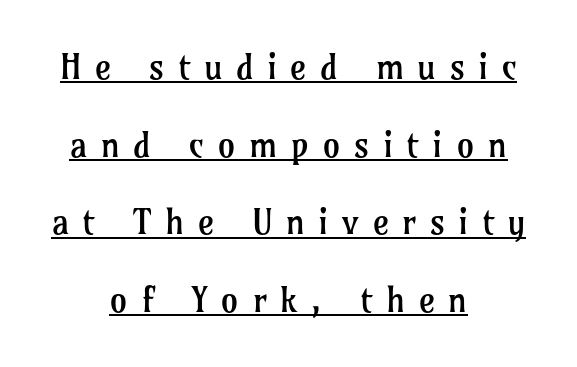
Q: Is the text bold? A: No.
Q: Is the text italic (slanted)? A: No, it is upright.
Q: Is the typeface a serif or a sans-serif typeface? A: Serif.
Q: Is the text underlined? A: Yes.
Q: How is the paragraph aligned? A: Centered.
Q: Is the spacing between letters normal or unusually wide? A: Unusually wide.
Q: Is the spacing between lines tight, normal or loose? A: Loose.
Q: Width (condensed, normal, or wide)? A: Normal.
Q: Stroke contrast? A: Low.
Q: x-height? A: Medium.
Q: Monospaced? A: No.
